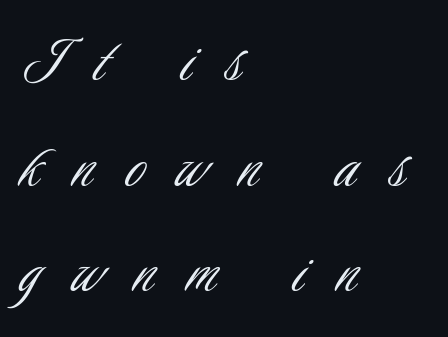
Each row of text sits above clean, open space. The block of text has a typical density, with ordinary space between rows. Nothing heavy about these letters — not bold at all.
